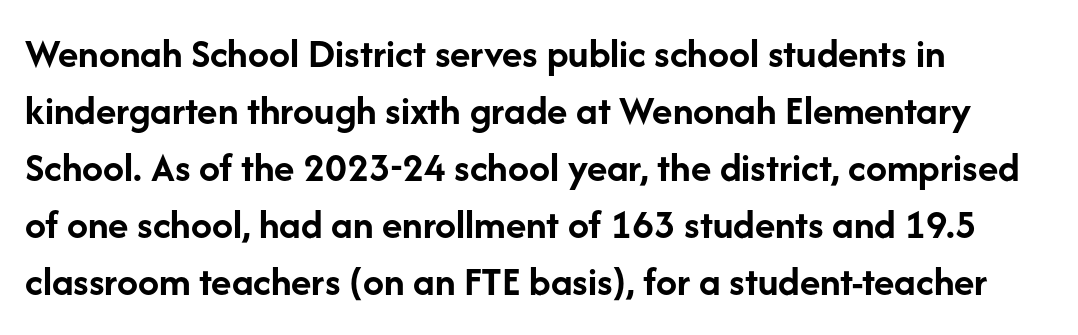
Q: Is the text bold? A: Yes.
Q: Is the text italic (slanted)? A: No, it is upright.
Q: Is the typeface a serif or a sans-serif typeface? A: Sans-serif.
Q: Is the text underlined? A: No.
Q: How is the paragraph aligned? A: Left-aligned.
Q: Is the spacing between letters normal or unusually wide? A: Normal.
Q: Is the spacing between lines tight, normal or loose? A: Normal.
Q: Width (condensed, normal, or wide)? A: Normal.
Q: Stroke contrast? A: Low.
Q: x-height? A: Medium.
Q: Monospaced? A: No.
